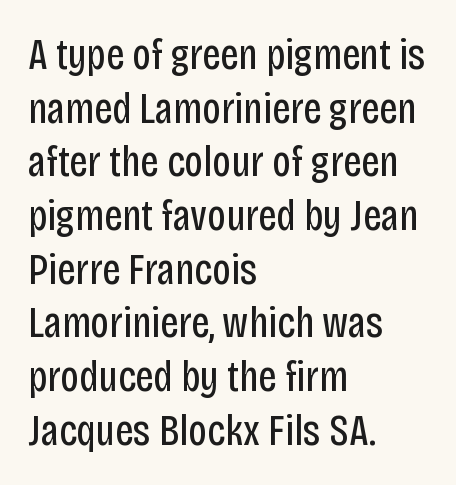
The image shows 44 px regular-weight, condensed sans-serif type, upright; set left-aligned, line spacing 1.22x, normal letter spacing, not underlined; low stroke contrast and a large x-height.
